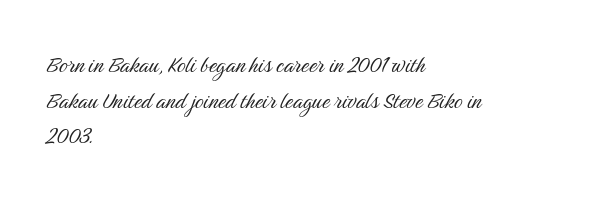
{"bold": "no", "underline": "no", "align": "left", "line_spacing": "normal", "line_spacing_ratio": 1.32, "letter_spacing": "normal", "letter_spacing_em": 0.0, "glyph_px": 27}
